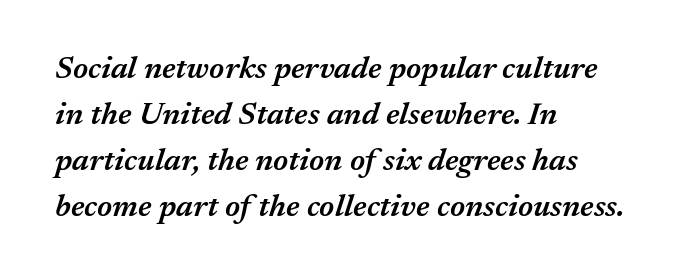
Q: Is the text bold? A: Semi-bold.
Q: Is the text italic (slanted)? A: Yes, it leans right by about 17 degrees.
Q: Is the text underlined? A: No.
Q: How is the paragraph aligned? A: Left-aligned.
Q: Is the spacing between letters normal or unusually wide? A: Normal.
Q: Is the spacing between lines tight, normal or loose? A: Normal.
Q: Width (condensed, normal, or wide)? A: Normal.
Q: Stroke contrast? A: Medium.
Q: x-height? A: Medium.
Q: Monospaced? A: No.
